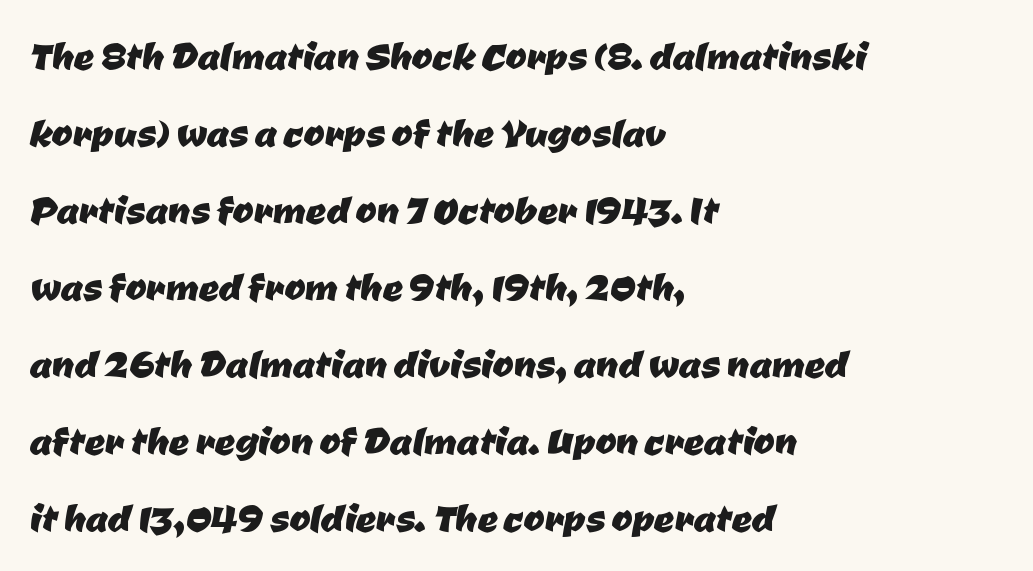
All the whitespace from short lines collects on the right. A sans-serif font was chosen for this passage. The rendering uses natural spacing where letterforms have individual widths. Evenly set lines give the paragraph a standard silhouette. The space directly below the letters is spotless. Tracking here is standard; glyphs follow each other at the usual distance.
